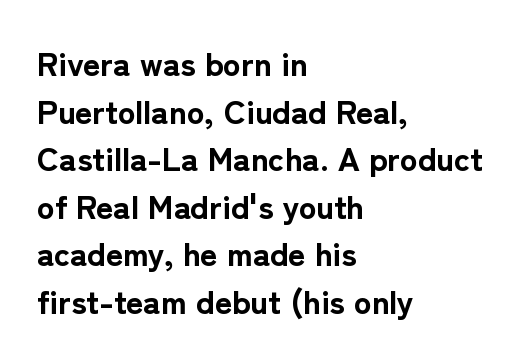
Varying glyph widths throughout — classic text-font behaviour. Each glyph is drawn with heavy, bold strokes. Is this a sans? Yes — the strokes have no serifs. The setting favours the left margin, as ordinary paragraphs usually do. The line-height multiplier appears to be the usual default. Every character sits straight up, as roman type does.
